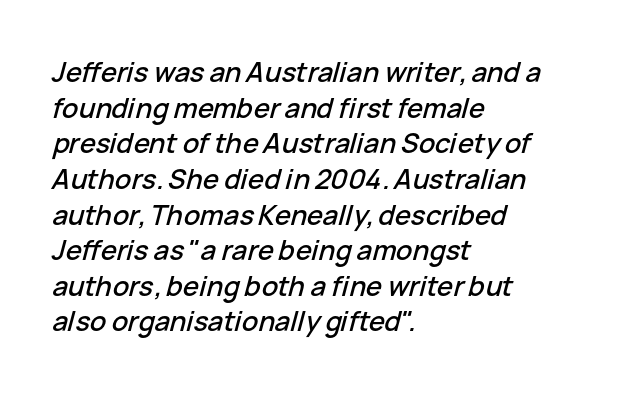
The letters are slanted; this is an italic face. The line-height multiplier appears to be the usual default. There is no visible air inserted between adjacent glyphs. The area under the type is left untouched. One-word summary of the alignment: left.
